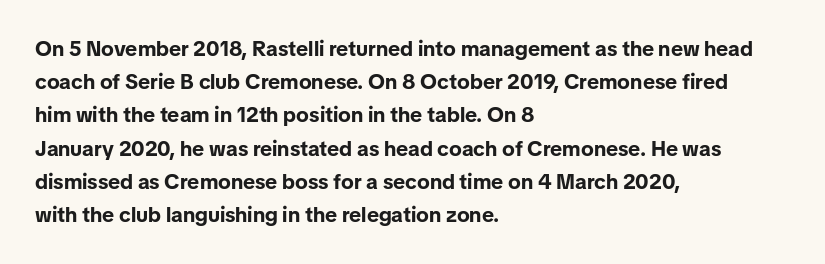
The font is running at its bold setting. Letters rest on an invisible, unmarked baseline. Students, note that the glyphs here touch the page at normal intervals. The rendering anchors every line to the left-hand side.
